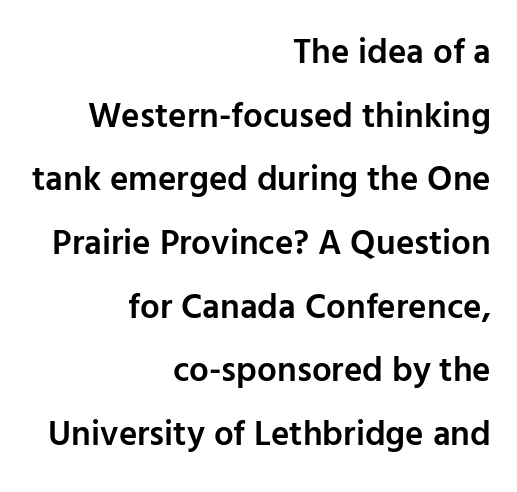
The image shows 35 px semibold sans-serif type, upright; set right-aligned, line spacing 1.82x, normal letter spacing, not underlined; low stroke contrast and a medium x-height.
